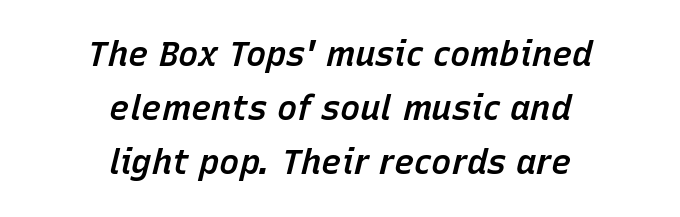
The image shows 34 px semibold type, italic (leaning right); set centered, normal line spacing (1.59x), normal letter spacing, not underlined; low stroke contrast and a medium x-height.
